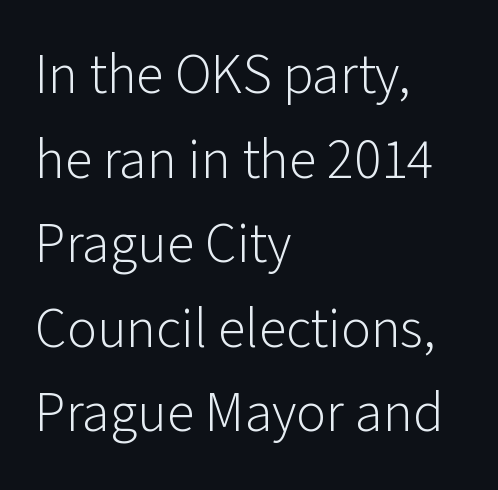
{"serif": "no", "italic": "no", "bold": "no", "weight": "light", "width": "normal", "stroke_contrast": "low", "x_height": "medium", "monospaced": "no", "underline": "no", "align": "left", "line_spacing": "normal", "line_spacing_ratio": 1.51, "letter_spacing": "normal", "letter_spacing_em": 0.0, "glyph_px": 56}
